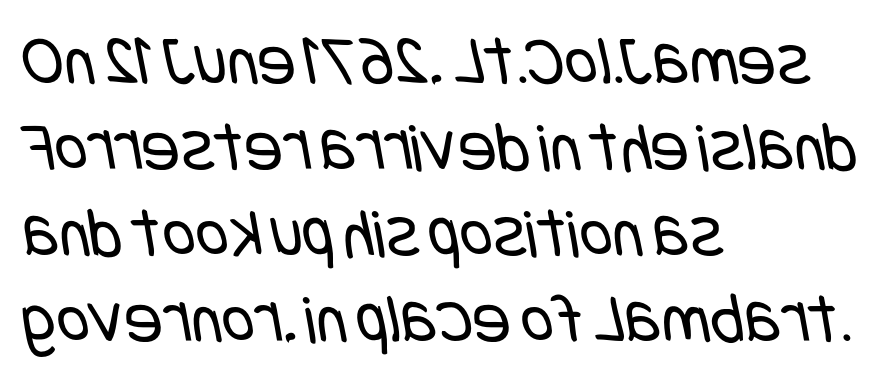
The image shows 71 px regular-weight, condensed sans-serif type; set left-aligned, line spacing 1.21x, normal letter spacing, not underlined; low stroke contrast and a large x-height.
